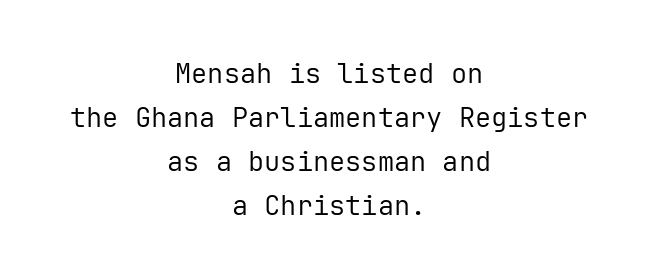
The image shows 27 px text type, upright; set centered, normal line spacing (1.63x), normal letter spacing, not underlined.
